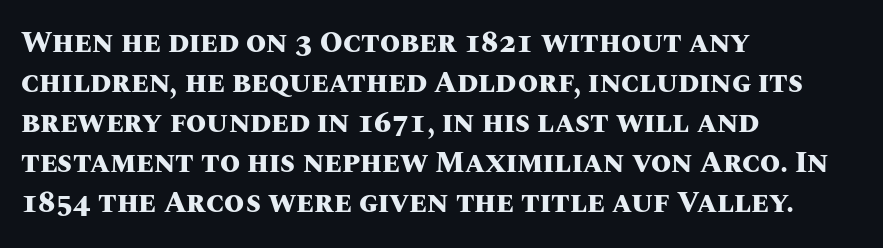
The passage is arranged the way most books set body copy — flush left. The passage shown is typed in a proportional face where columns would drift. Words appear dense and cohesive because spacing is normal. Posture: straight, roman, zero tilt.
